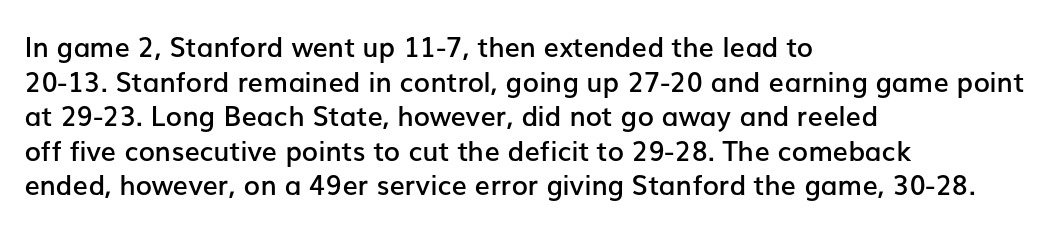
Set as a demibold, roughly 600 on the weight scale. The rendering anchors every line to the left-hand side. Tracking here is standard; glyphs follow each other at the usual distance. In terms of posture, this sample is upright. Each row of text sits above clean, open space.
